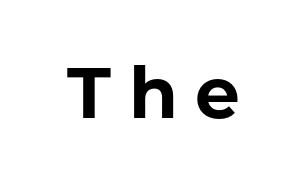
The face used here is proportionally spaced, like ordinary book or web type. Words appear elongated and porous because spacing is wide. Heavy-handed strokes throughout: this text is bold. The gap between lines stays unmarked. I'd call this a sans setting — the letters go barefoot. The axis of the letterforms is exactly vertical.
